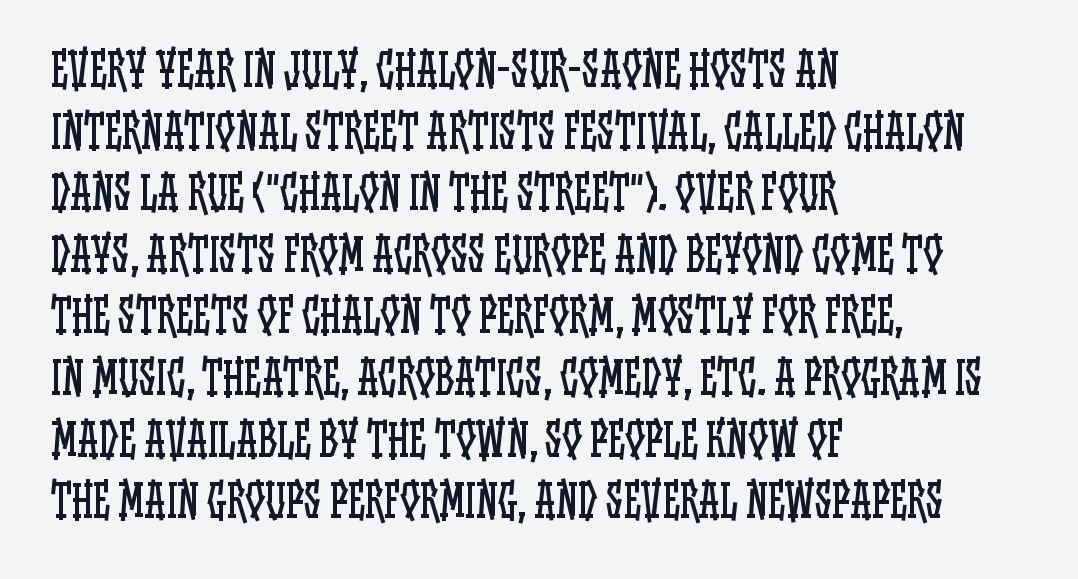
Q: Is the text bold? A: No.
Q: Is the text italic (slanted)? A: No, it is upright.
Q: Is the text underlined? A: No.
Q: How is the paragraph aligned? A: Left-aligned.
Q: Is the spacing between letters normal or unusually wide? A: Normal.
Q: Is the spacing between lines tight, normal or loose? A: Normal.
Q: Width (condensed, normal, or wide)? A: Condensed.
Q: Stroke contrast? A: Low.
Q: x-height? A: Large.
Q: Monospaced? A: No.
